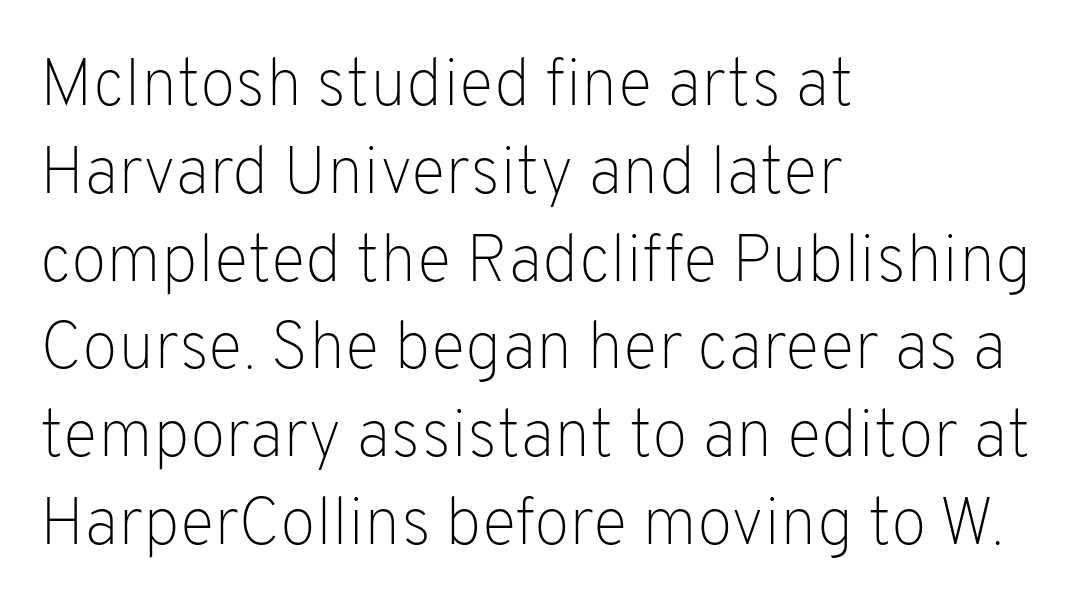
The image shows 66 px light sans-serif type, upright; set left-aligned, normal line spacing (1.33x), normal letter spacing, not underlined; low stroke contrast and a medium x-height.
